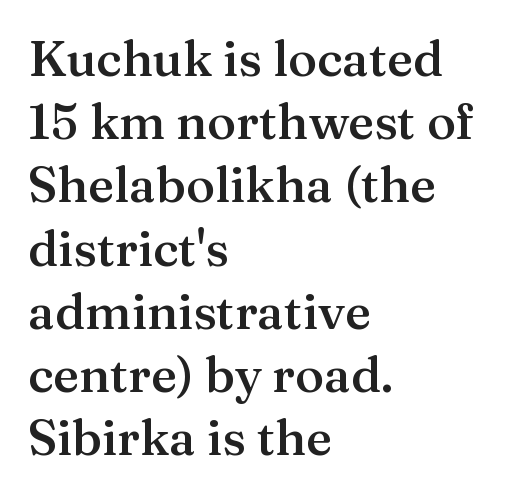
Which margin do the lines hug? The left one — the right edge is uneven. The vertical gap from one line to the next is medium. Caption: semibold face, moderately heavy strokes. This sample uses plain, unmodified letter spacing.
